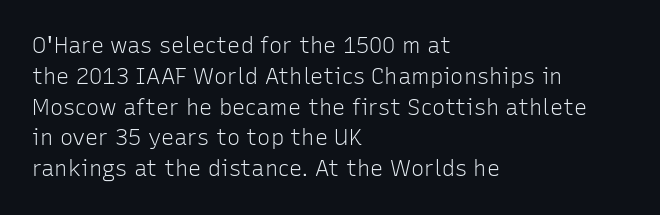
The image shows 22 px text type, upright; set left-aligned, normal line spacing (1.4x), normal letter spacing, not underlined.
